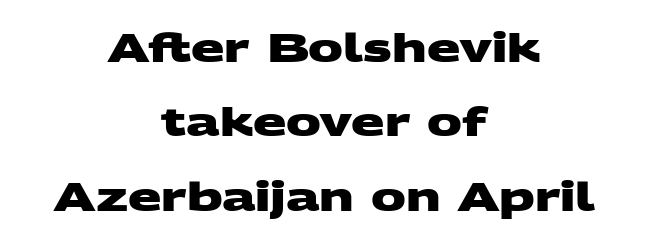
In terms of letterform style, serifs are entirely absent. This sample is center-justified, so both line endings float freely. Airy leading. The face used here is proportionally spaced, like ordinary book or web type. Weight check: bold — yes, fully. This sample uses plain, unmodified letter spacing.
